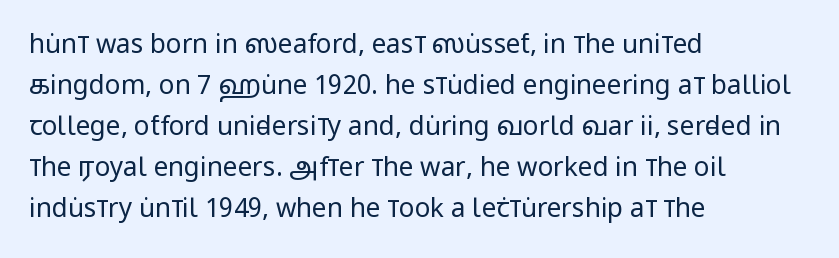
The image shows 26 px text type, upright; set left-aligned, normal line spacing (1.58x), normal letter spacing, not underlined.
